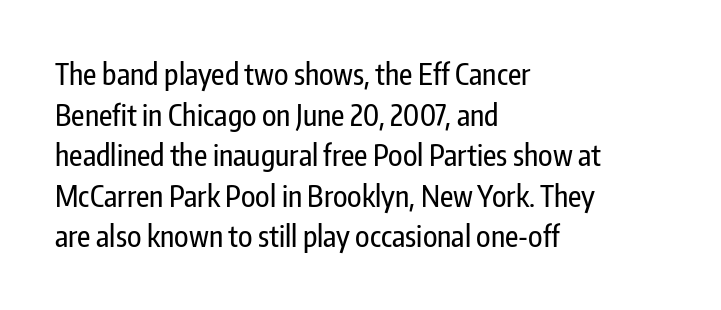
The image shows 29 px condensed sans-serif type, upright; set left-aligned, normal line spacing (1.4x), normal letter spacing, not underlined; low stroke contrast and a medium x-height.
